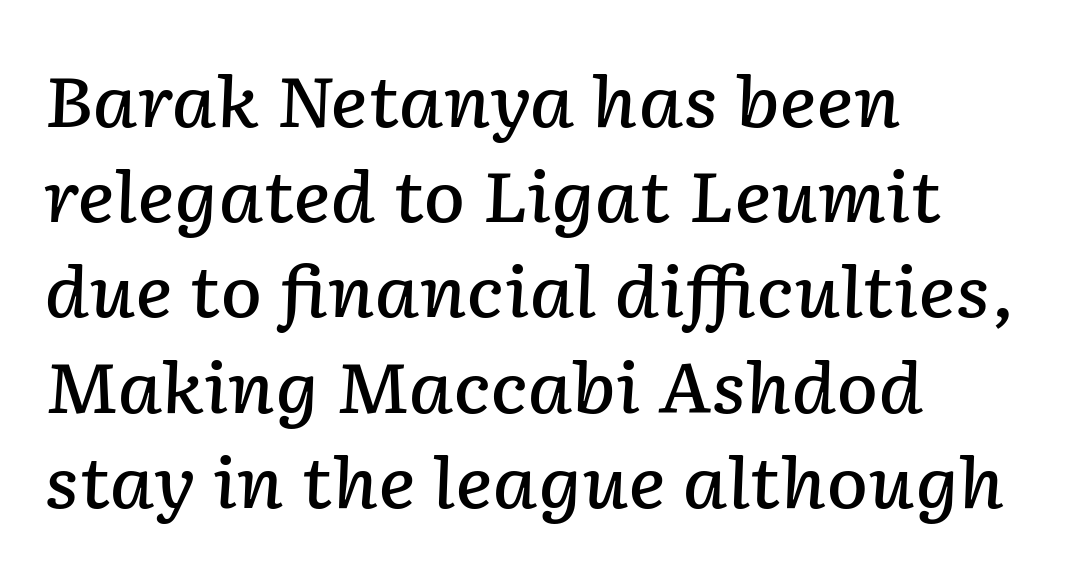
Honestly, the letter spacing is just normal — you wouldn't notice it. Character widths vary here, with narrow letters taking less room than wide ones. Slanted lettering throughout. The passage shown is not underscored anywhere.
